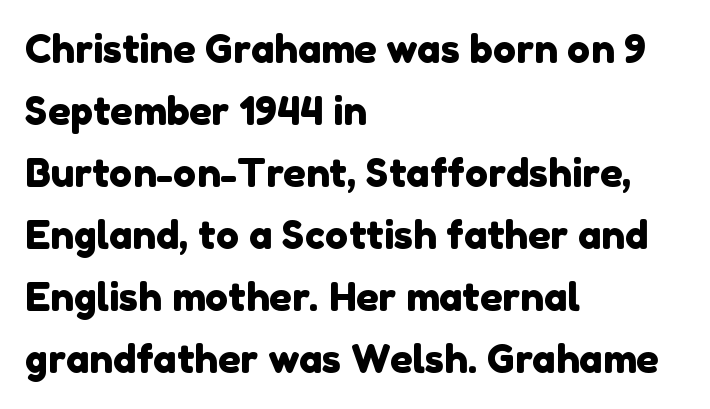
The image shows 39 px sans-serif type; set left-aligned, normal line spacing (1.59x), normal letter spacing, not underlined; low stroke contrast and a medium x-height.
